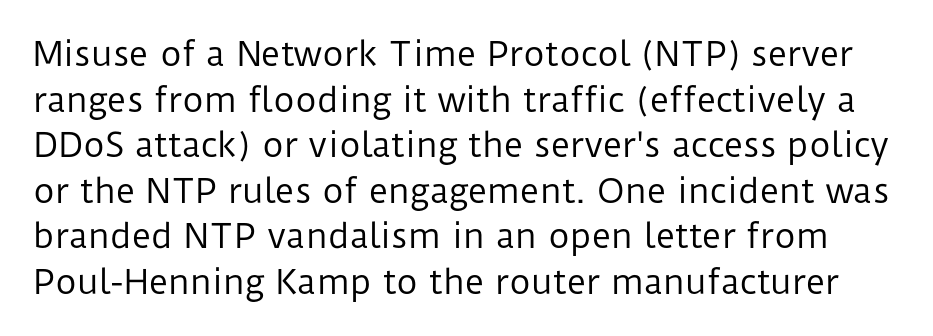
{"serif": "no", "italic": "no", "bold": "no", "weight": "regular", "width": "normal", "stroke_contrast": "low", "x_height": "medium", "monospaced": "no", "underline": "no", "line_spacing": "normal", "line_spacing_ratio": 1.38, "letter_spacing": "normal", "letter_spacing_em": 0.0, "glyph_px": 33}
